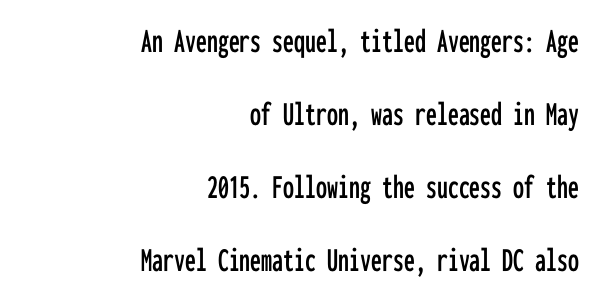
The image shows 35 px condensed sans-serif type, upright, monospaced; set right-aligned, loose line spacing (2.09x), normal letter spacing, not underlined; low stroke contrast and a medium x-height.
